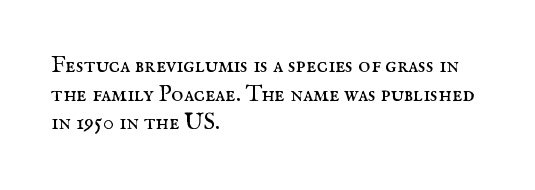
{"italic": "no", "bold": "no", "underline": "no", "align": "left", "line_spacing_ratio": 1.24, "letter_spacing": "normal", "letter_spacing_em": 0.0, "glyph_px": 23}
